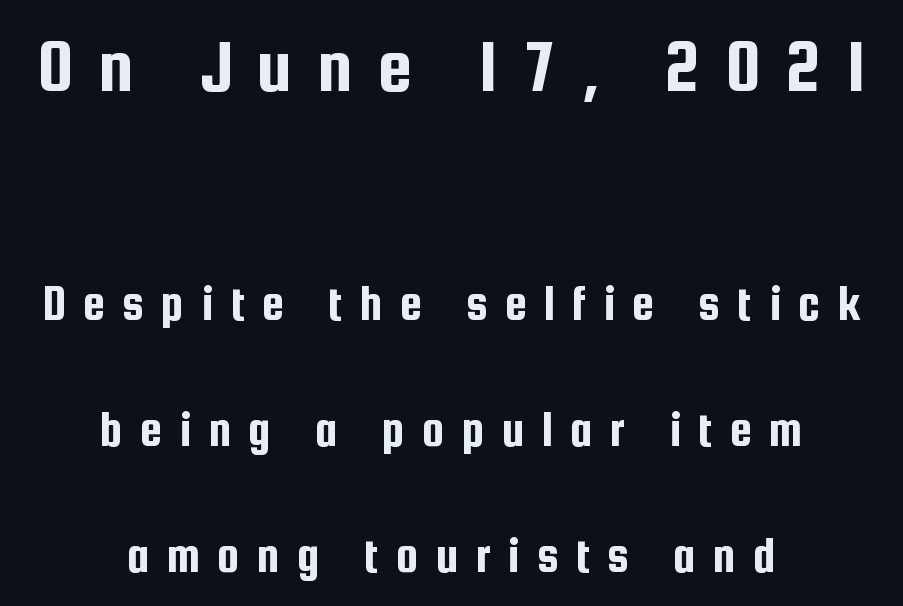
The passage shown stacks its lines with a broad gap. Rule under the text: the space is simply empty. Designer's note — italics off, roman on. Between one letter and the next there's a generous, obvious gap. These lines are rendered in a variable-pitch font. Look at the glyph heights: the upper group is clearly the bigger setting.
